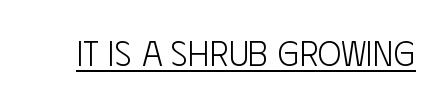
Q: Is the text bold? A: No.
Q: Is the text italic (slanted)? A: No, it is upright.
Q: Is the typeface a serif or a sans-serif typeface? A: Sans-serif.
Q: Is the text underlined? A: Yes.
Q: Is the spacing between letters normal or unusually wide? A: Normal.
Q: Width (condensed, normal, or wide)? A: Condensed.
Q: Stroke contrast? A: Low.
Q: x-height? A: Large.
Q: Monospaced? A: No.
